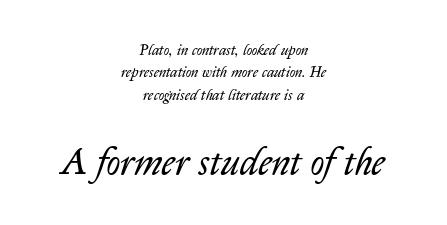
{"italic": "yes", "lean": "right", "slant_degrees": 14, "bold": "no", "weight": "regular", "width": "normal", "stroke_contrast": "low", "x_height": "medium", "monospaced": "no", "underline": "no", "align": "center", "line_spacing": "normal", "line_spacing_ratio": 1.49, "letter_spacing": "normal", "letter_spacing_em": 0.0, "larger_block": "second", "size_ratio": 2.53, "glyph_px": 38}
